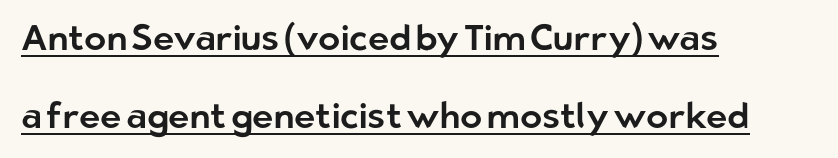
A baseline rule has been typeset under these characters. In terms of posture, this sample is upright. You could not count columns in this text — the font is proportionally spaced. Vertical spacing — loose. Teacher's note: observe the even left margin — that is flush-left alignment. The letterforms sit shoulder to shoulder at normal distance.
